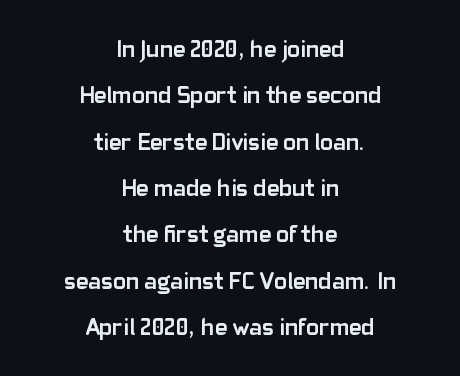
{"italic": "no", "bold": "yes", "underline": "no", "align": "center", "line_spacing": "loose", "line_spacing_ratio": 1.93, "letter_spacing": "normal", "letter_spacing_em": 0.0, "glyph_px": 24}
